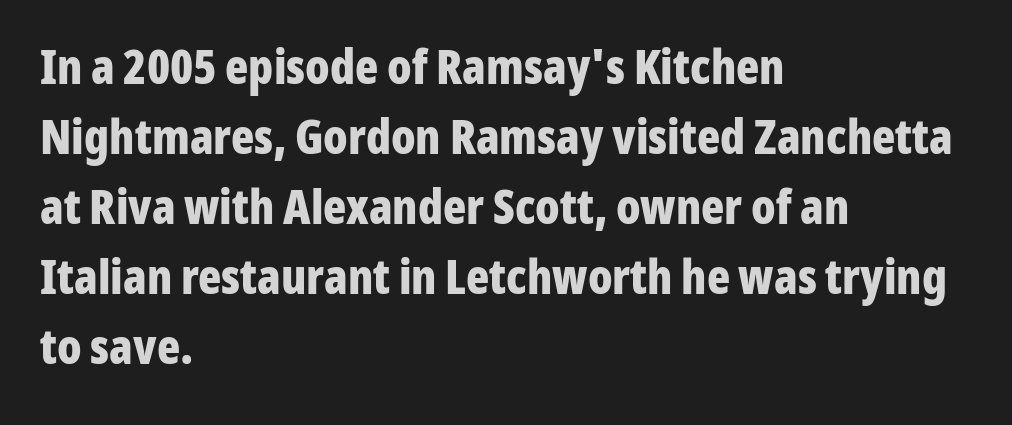
{"serif": "no", "italic": "no", "bold": "yes", "weight": "bold", "width": "condensed", "stroke_contrast": "low", "x_height": "medium", "monospaced": "no", "underline": "no", "align": "left", "line_spacing": "normal", "line_spacing_ratio": 1.46, "letter_spacing": "normal", "letter_spacing_em": 0.0, "glyph_px": 48}
